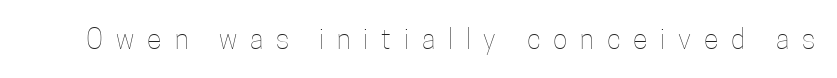
Q: Is the text bold? A: No.
Q: Is the text italic (slanted)? A: No, it is upright.
Q: Is the text underlined? A: No.
Q: Is the spacing between letters normal or unusually wide? A: Unusually wide.
